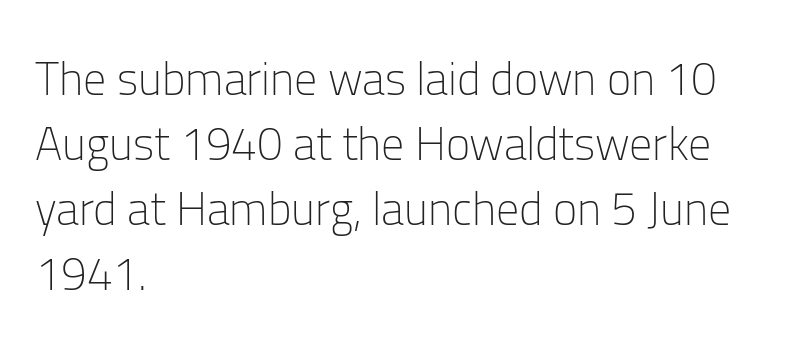
The letters advance in unequal steps, a hallmark of proportional type. This is roman type, the default non-slanted kind. The passage shown is typeset with a sans-serif family. The strokes are not fattened; the text isn't bold.
